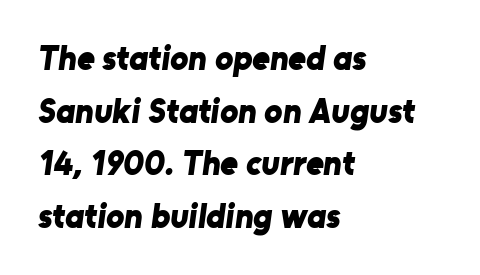
The image shows 34 px bold sans-serif type; set left-aligned, normal line spacing (1.55x), normal letter spacing, not underlined; low stroke contrast and a medium x-height.
